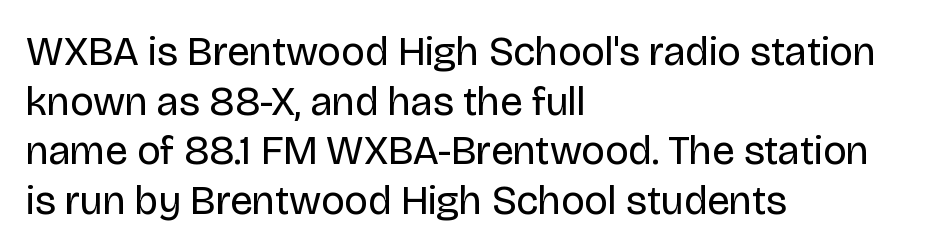
Q: Is the text bold? A: No.
Q: Is the text italic (slanted)? A: No, it is upright.
Q: Is the typeface a serif or a sans-serif typeface? A: Sans-serif.
Q: Is the text underlined? A: No.
Q: How is the paragraph aligned? A: Left-aligned.
Q: Is the spacing between letters normal or unusually wide? A: Normal.
Q: Width (condensed, normal, or wide)? A: Normal.
Q: Stroke contrast? A: Low.
Q: x-height? A: Large.
Q: Monospaced? A: No.
